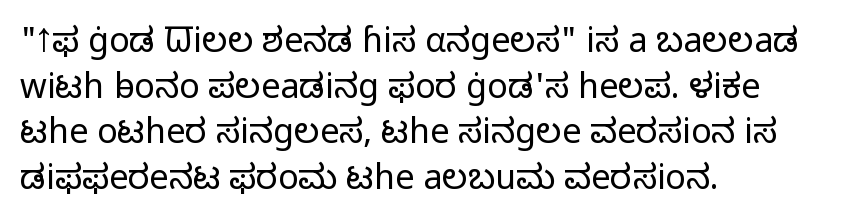
Q: Is the text bold? A: No.
Q: Is the text italic (slanted)? A: No, it is upright.
Q: Is the typeface a serif or a sans-serif typeface? A: Sans-serif.
Q: Is the text underlined? A: No.
Q: How is the paragraph aligned? A: Left-aligned.
Q: Is the spacing between letters normal or unusually wide? A: Normal.
Q: Is the spacing between lines tight, normal or loose? A: Normal.
Q: Width (condensed, normal, or wide)? A: Normal.
Q: Stroke contrast? A: Low.
Q: x-height? A: Medium.
Q: Monospaced? A: No.
